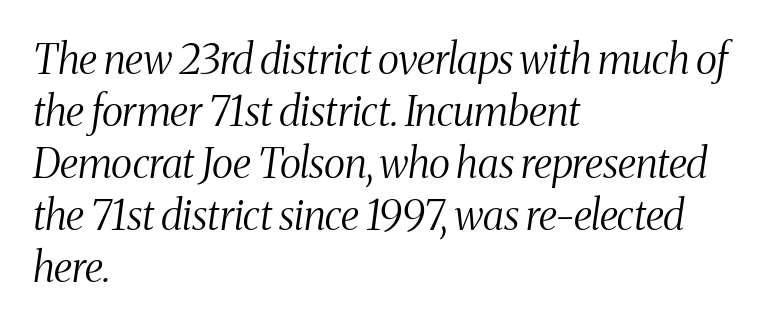
Q: Is the text bold? A: No.
Q: Is the text italic (slanted)? A: Yes, it leans right by about 8 degrees.
Q: Is the typeface a serif or a sans-serif typeface? A: Serif.
Q: Is the text underlined? A: No.
Q: How is the paragraph aligned? A: Left-aligned.
Q: Is the spacing between letters normal or unusually wide? A: Normal.
Q: Is the spacing between lines tight, normal or loose? A: Normal.
Q: Width (condensed, normal, or wide)? A: Condensed.
Q: Stroke contrast? A: Medium.
Q: x-height? A: Medium.
Q: Monospaced? A: No.
